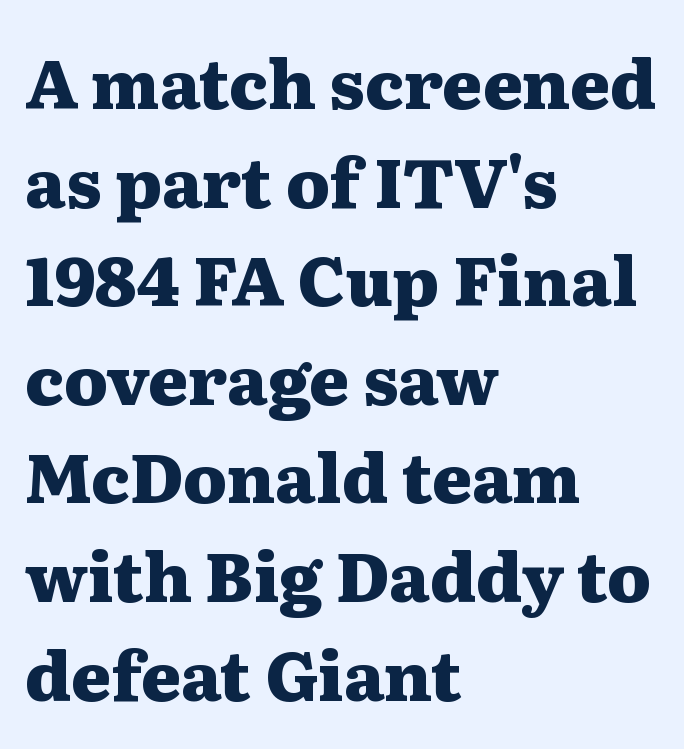
The image shows 68 px heavy, wide serif type, upright; set left-aligned, normal line spacing (1.45x), normal letter spacing, not underlined; medium stroke contrast and a medium x-height.
